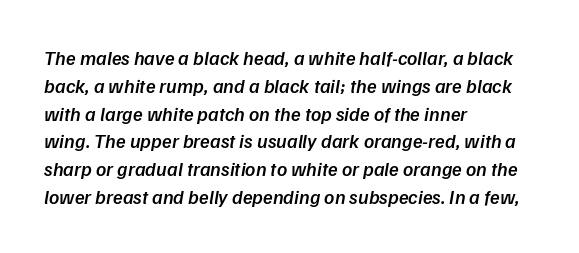
Q: Is the text bold? A: Semi-bold.
Q: Is the text italic (slanted)? A: Yes, it leans right by about 9 degrees.
Q: Is the text underlined? A: No.
Q: How is the paragraph aligned? A: Left-aligned.
Q: Is the spacing between letters normal or unusually wide? A: Normal.
Q: Is the spacing between lines tight, normal or loose? A: Normal.
